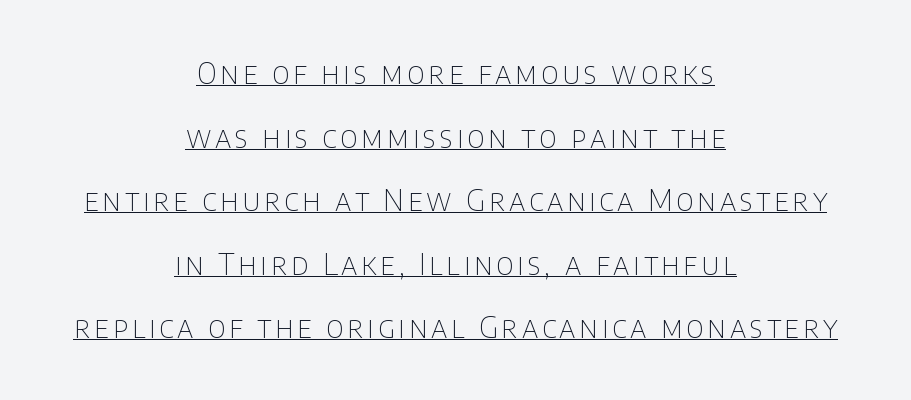
{"serif": "no", "italic": "no", "bold": "no", "weight": "thin", "width": "normal", "stroke_contrast": "low", "x_height": "large", "monospaced": "no", "underline": "yes", "align": "center", "line_spacing": "loose", "line_spacing_ratio": 2.19, "glyph_px": 29}
